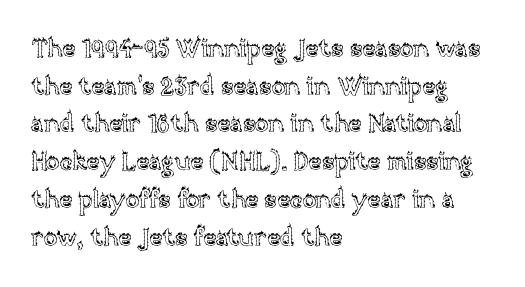
Q: Is the text italic (slanted)? A: No, it is upright.
Q: Is the text underlined? A: No.
Q: How is the paragraph aligned? A: Left-aligned.
Q: Is the spacing between letters normal or unusually wide? A: Normal.
Q: Is the spacing between lines tight, normal or loose? A: Normal.
